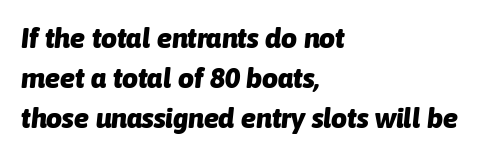
The image shows 28 px heavy type, italic (leaning right); set left-aligned, normal line spacing (1.42x), normal letter spacing, not underlined; low stroke contrast and a medium x-height.
